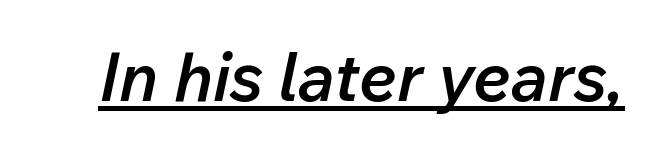
Q: Is the text bold? A: Semi-bold.
Q: Is the text italic (slanted)? A: Yes, it leans right by about 12 degrees.
Q: Is the text underlined? A: Yes.
Q: Is the spacing between letters normal or unusually wide? A: Normal.
Q: Width (condensed, normal, or wide)? A: Normal.
Q: Stroke contrast? A: Low.
Q: x-height? A: Medium.
Q: Monospaced? A: No.
